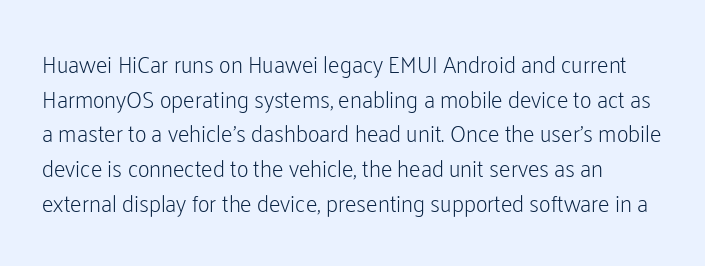
{"italic": "no", "bold": "no", "underline": "no", "line_spacing": "normal", "line_spacing_ratio": 1.51, "letter_spacing": "normal", "letter_spacing_em": 0.0, "glyph_px": 23}
